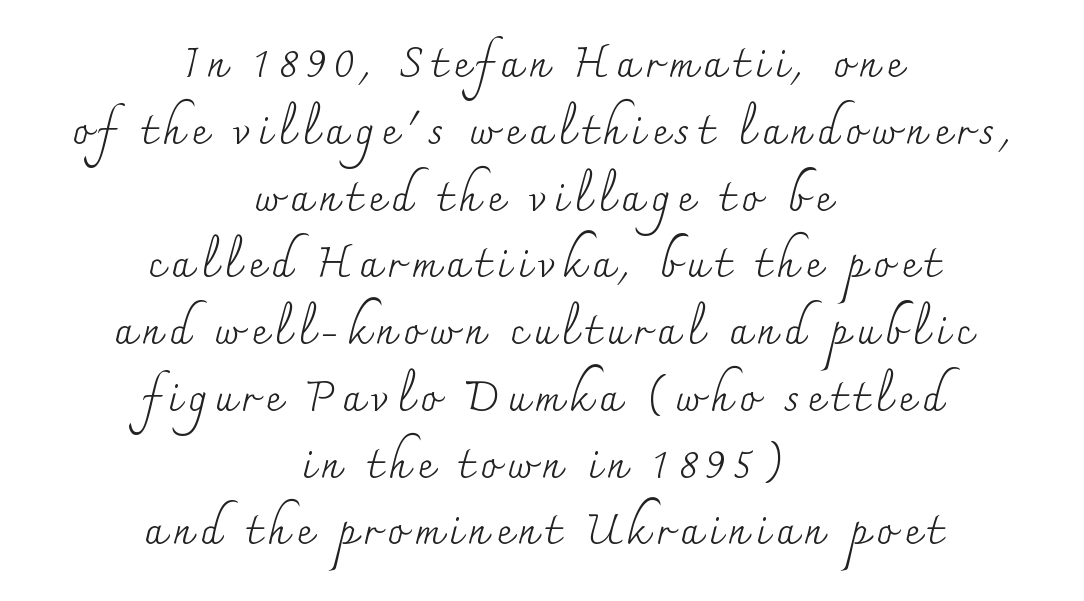
The image shows 42 px regular-weight serif type; set centered, normal line spacing (1.59x), not underlined; medium stroke contrast and a small x-height.
